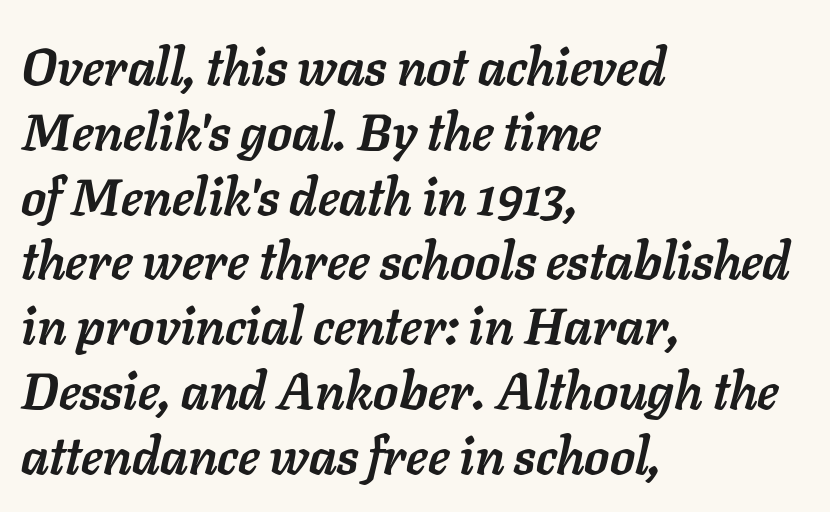
Successive baselines arrive at the customary interval. Quick note: italic. Proportional: the letters do not fall into vertical columns. Does the weight exceed regular? Yes, all the way to bold. The rag falls on the right side of this text block. Standard letterfit; no display-style spreading of the glyphs.
